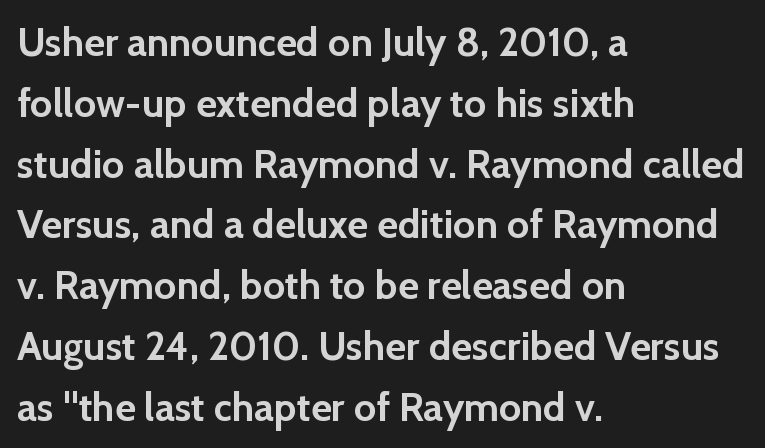
Nope, no serifs anywhere on these letters. Notice how the stems are strictly vertical — no italics here. Note the varied advance widths — an 'i' is clearly narrower than an 'm'. Reading down the block, your eye returns to a fixed left position each line. Words appear dense and cohesive because spacing is normal.
